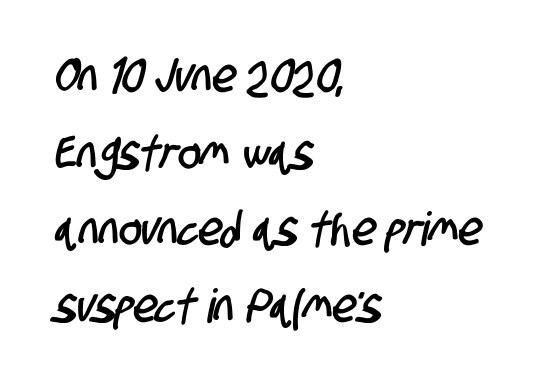
The image shows 47 px condensed sans-serif type; set left-aligned, normal line spacing (1.63x), normal letter spacing, not underlined; low stroke contrast and a large x-height.
